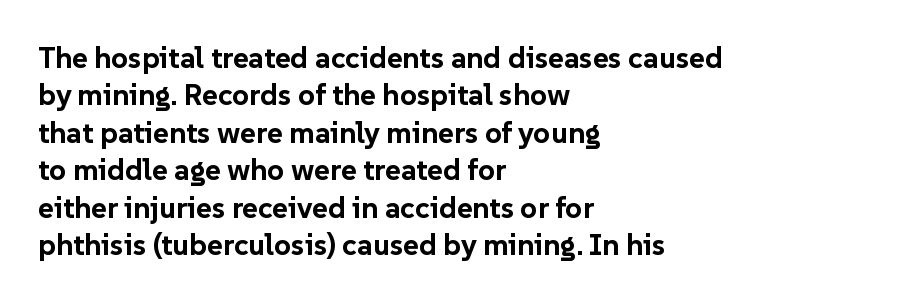
{"serif": "no", "italic": "no", "bold": "yes", "weight": "bold", "width": "normal", "stroke_contrast": "low", "x_height": "medium", "monospaced": "no", "underline": "no", "align": "left", "line_spacing": "normal", "line_spacing_ratio": 1.25, "letter_spacing": "normal", "letter_spacing_em": 0.0, "glyph_px": 30}
